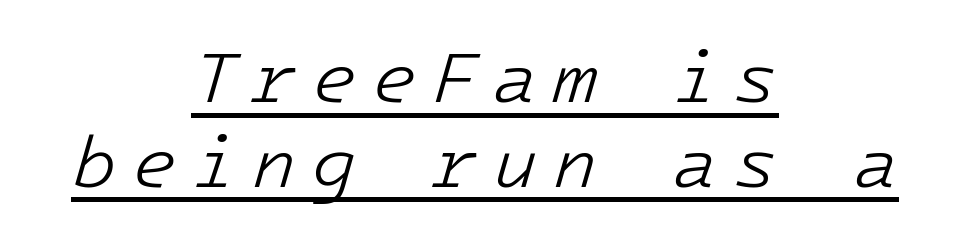
The image shows 73 px light type, italic (leaning right); set centered, line spacing 1.16x, unusually wide letter spacing (+0.21 em), underlined; low stroke contrast and a medium x-height.
